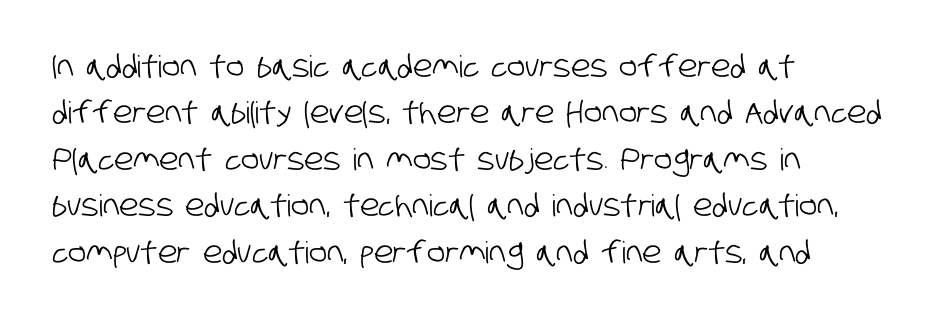
{"serif": "no", "width": "condensed", "stroke_contrast": "low", "x_height": "large", "monospaced": "no", "underline": "no", "align": "left", "line_spacing": "normal", "line_spacing_ratio": 1.55, "letter_spacing": "normal", "letter_spacing_em": 0.0, "glyph_px": 30}
